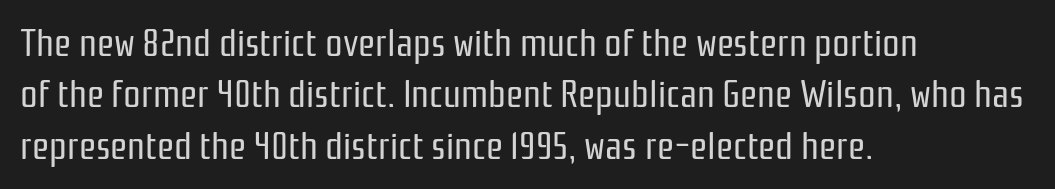
Q: Is the text bold? A: No.
Q: Is the text italic (slanted)? A: No, it is upright.
Q: Is the typeface a serif or a sans-serif typeface? A: Sans-serif.
Q: Is the text underlined? A: No.
Q: How is the paragraph aligned? A: Left-aligned.
Q: Is the spacing between letters normal or unusually wide? A: Normal.
Q: Is the spacing between lines tight, normal or loose? A: Normal.
Q: Width (condensed, normal, or wide)? A: Condensed.
Q: Stroke contrast? A: Low.
Q: x-height? A: Medium.
Q: Monospaced? A: No.
